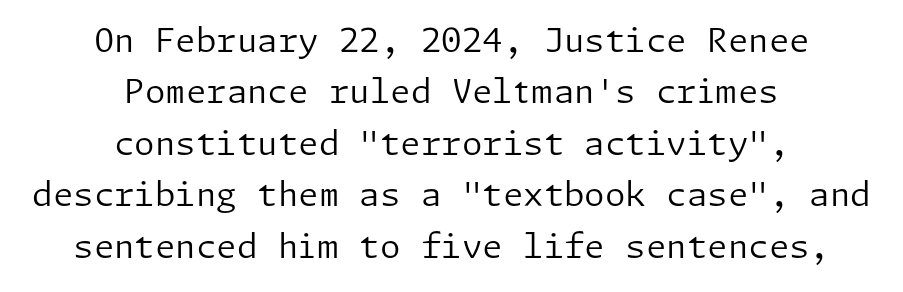
The image shows 33 px regular-weight sans-serif type, upright; set centered, normal line spacing (1.56x), normal letter spacing, not underlined; low stroke contrast and a medium x-height.
